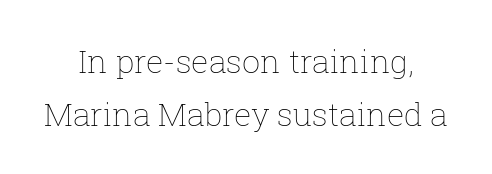
The image shows 32 px thin type, upright; set centered, normal line spacing (1.65x), normal letter spacing, not underlined; low stroke contrast and a medium x-height.
